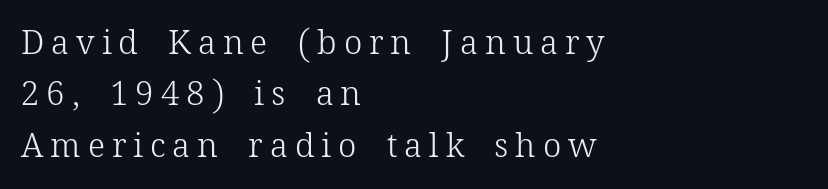
Q: Is the text bold? A: No.
Q: Is the text italic (slanted)? A: No, it is upright.
Q: Is the typeface a serif or a sans-serif typeface? A: Serif.
Q: Is the text underlined? A: No.
Q: How is the paragraph aligned? A: Left-aligned.
Q: Is the spacing between letters normal or unusually wide? A: Unusually wide.
Q: Is the spacing between lines tight, normal or loose? A: Normal.
Q: Width (condensed, normal, or wide)? A: Normal.
Q: Stroke contrast? A: Low.
Q: x-height? A: Medium.
Q: Monospaced? A: No.
